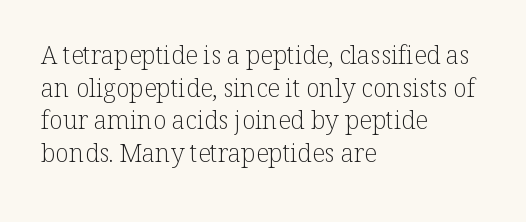
The image shows 25 px text type, upright; set left-aligned, normal line spacing (1.31x), normal letter spacing, not underlined.
